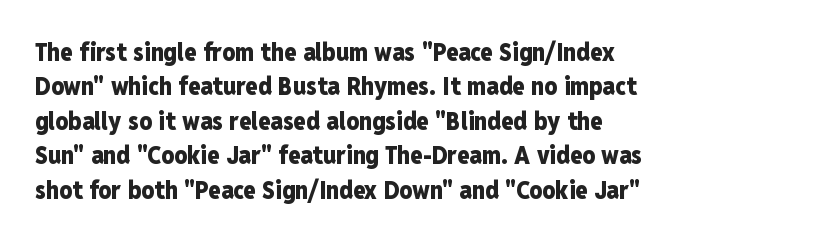
Q: Is the text bold? A: Yes.
Q: Is the text italic (slanted)? A: No, it is upright.
Q: Is the text underlined? A: No.
Q: How is the paragraph aligned? A: Left-aligned.
Q: Is the spacing between letters normal or unusually wide? A: Normal.
Q: Is the spacing between lines tight, normal or loose? A: Normal.
